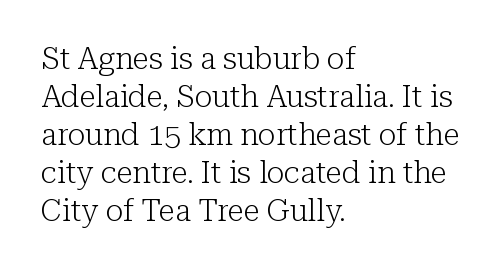
{"serif": "yes", "italic": "no", "bold": "no", "weight": "light", "width": "normal", "stroke_contrast": "low", "x_height": "medium", "monospaced": "no", "underline": "no", "align": "left", "line_spacing": "normal", "line_spacing_ratio": 1.27, "letter_spacing": "normal", "letter_spacing_em": 0.0, "glyph_px": 30}
